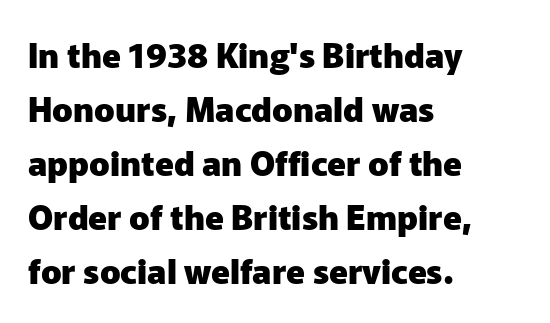
The image shows 34 px heavy sans-serif type, upright; set left-aligned, normal line spacing (1.59x), normal letter spacing, not underlined; low stroke contrast and a medium x-height.
